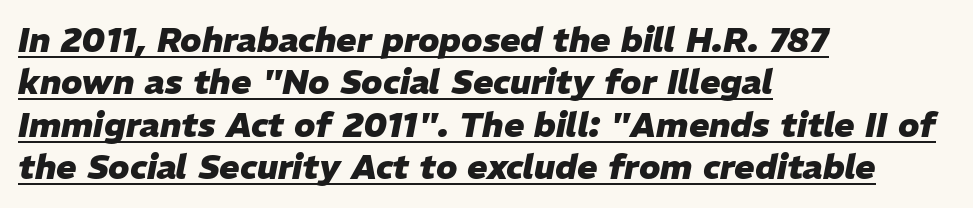
The image shows 34 px heavy type, italic (leaning right); set left-aligned, normal line spacing (1.25x), normal letter spacing, underlined; low stroke contrast and a medium x-height.
